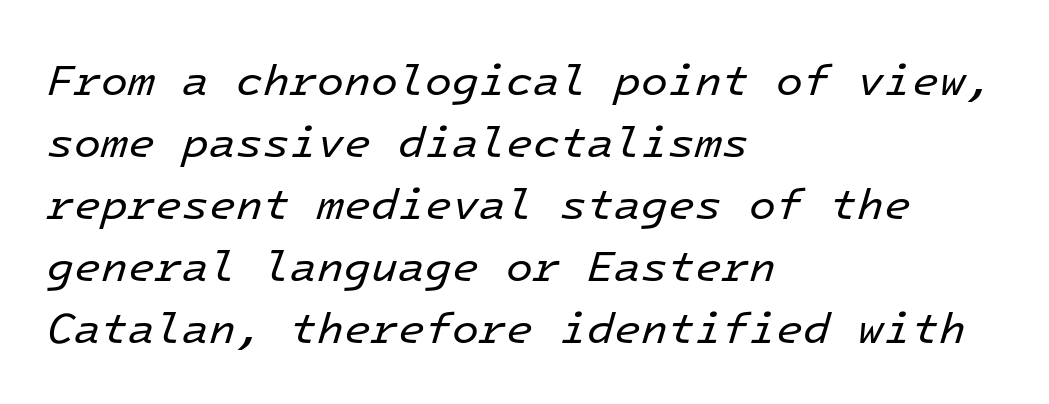
{"italic": "yes", "lean": "right", "slant_degrees": 16, "bold": "no", "weight": "regular", "width": "normal", "stroke_contrast": "low", "x_height": "medium", "monospaced": "yes", "underline": "no", "align": "left", "line_spacing": "normal", "line_spacing_ratio": 1.41, "letter_spacing": "normal", "letter_spacing_em": 0.0, "glyph_px": 44}
